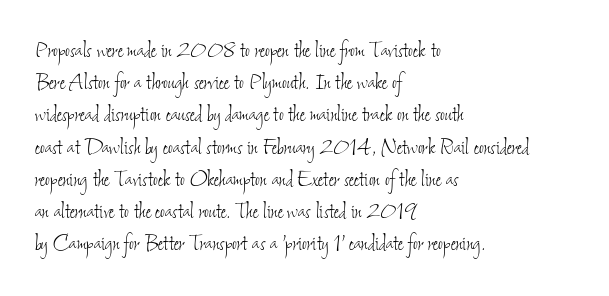
The image shows 26 px text type; set left-aligned, line spacing 1.24x, normal letter spacing, not underlined.
